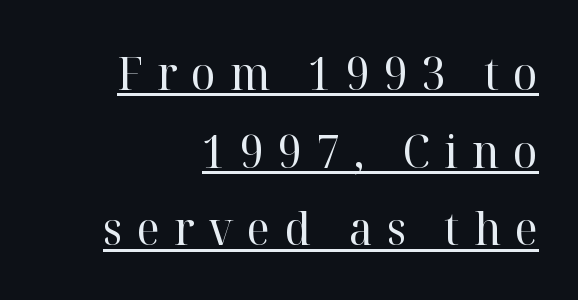
These lines were composed using upright roman letters. Letterform terminals end in serifs throughout the passage. Right-aligned paragraph, ragged on the left. The face used here is proportionally spaced, like ordinary book or web type. The passage shown has open, widely tracked lettering throughout. Is there much room between lines? A standard amount, neither cramped nor airy.
